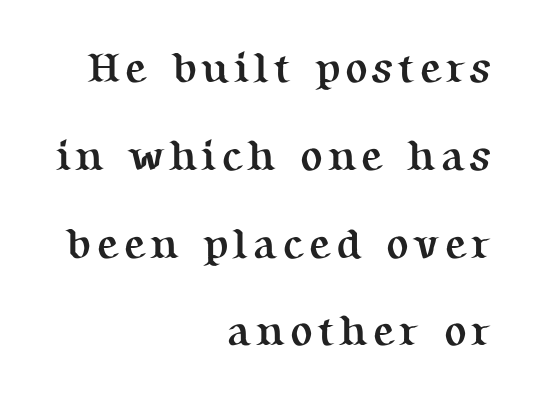
Q: Is the text bold? A: Yes.
Q: Is the text italic (slanted)? A: No, it is upright.
Q: Is the typeface a serif or a sans-serif typeface? A: Serif.
Q: Is the text underlined? A: No.
Q: How is the paragraph aligned? A: Right-aligned.
Q: Is the spacing between lines tight, normal or loose? A: Loose.
Q: Width (condensed, normal, or wide)? A: Normal.
Q: Stroke contrast? A: Medium.
Q: x-height? A: Medium.
Q: Monospaced? A: No.
